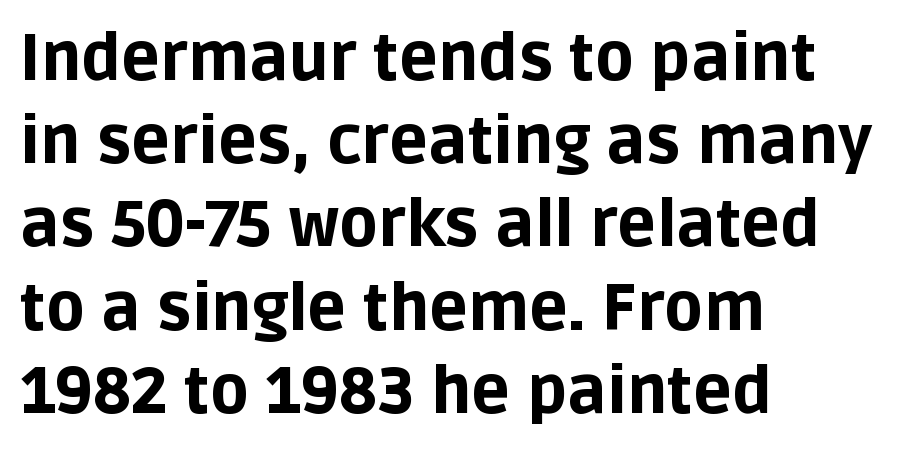
Q: Is the text bold? A: Yes.
Q: Is the text italic (slanted)? A: No, it is upright.
Q: Is the typeface a serif or a sans-serif typeface? A: Sans-serif.
Q: Is the text underlined? A: No.
Q: How is the paragraph aligned? A: Left-aligned.
Q: Is the spacing between letters normal or unusually wide? A: Normal.
Q: Is the spacing between lines tight, normal or loose? A: Normal.
Q: Width (condensed, normal, or wide)? A: Normal.
Q: Stroke contrast? A: Low.
Q: x-height? A: Large.
Q: Monospaced? A: No.
